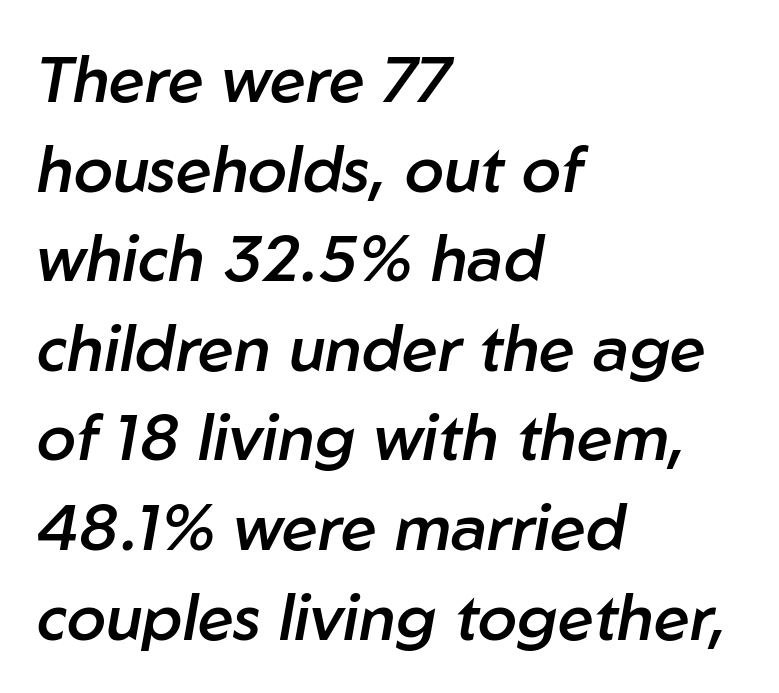
Q: Is the text bold? A: Semi-bold.
Q: Is the text italic (slanted)? A: Yes, it leans right by about 10 degrees.
Q: Is the text underlined? A: No.
Q: How is the paragraph aligned? A: Left-aligned.
Q: Is the spacing between letters normal or unusually wide? A: Normal.
Q: Is the spacing between lines tight, normal or loose? A: Normal.
Q: Width (condensed, normal, or wide)? A: Normal.
Q: Stroke contrast? A: Low.
Q: x-height? A: Medium.
Q: Monospaced? A: No.
